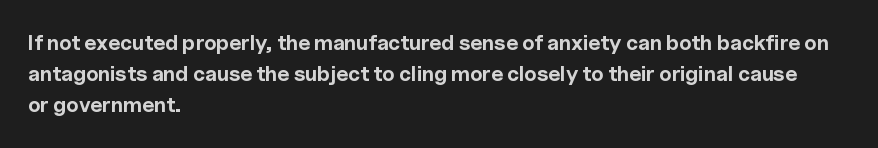
These lines keep a tight, regular rhythm from letter to letter. The typesetting leans heavy: a genuine bold. Line beginnings align vertically; line endings do not. If you drew a line through each stem, it would be perfectly vertical. Letters rest on an invisible, unmarked baseline.
